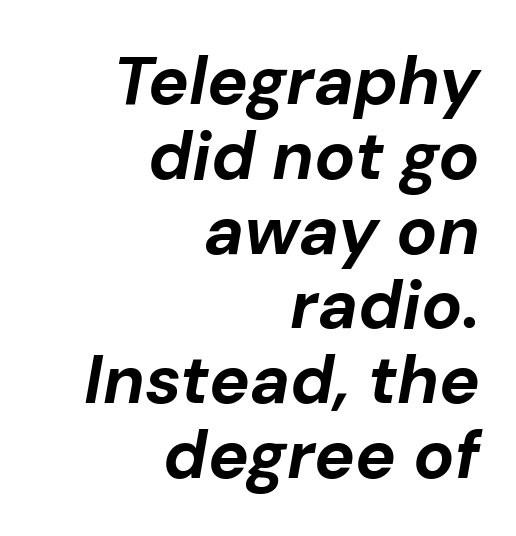
Here the designer chose a conventional face with non-uniform glyph widths. The gaps between neighbouring characters are ordinary and unremarkable. Each line ends at the same right margin while the left side varies. One glance says dense: line gaps are narrower than usual. Every character sits at an angle, as italics do. The rendering uses a bold face; every stroke is thick and dark.
